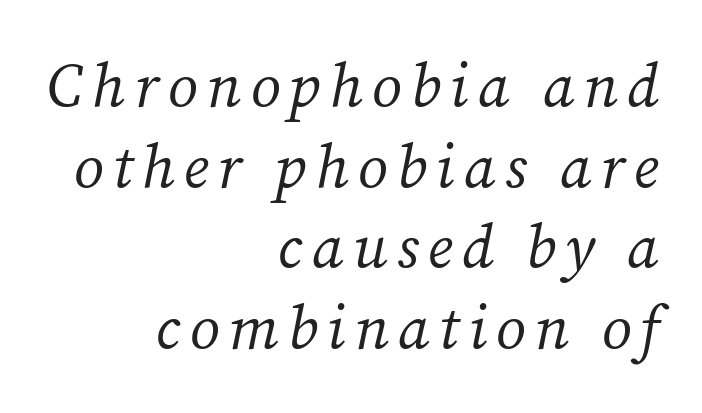
Q: Is the text bold? A: No.
Q: Is the text italic (slanted)? A: Yes, it leans right by about 12 degrees.
Q: Is the typeface a serif or a sans-serif typeface? A: Serif.
Q: Is the text underlined? A: No.
Q: How is the paragraph aligned? A: Right-aligned.
Q: Is the spacing between lines tight, normal or loose? A: Normal.
Q: Width (condensed, normal, or wide)? A: Normal.
Q: Stroke contrast? A: Medium.
Q: x-height? A: Medium.
Q: Monospaced? A: No.
